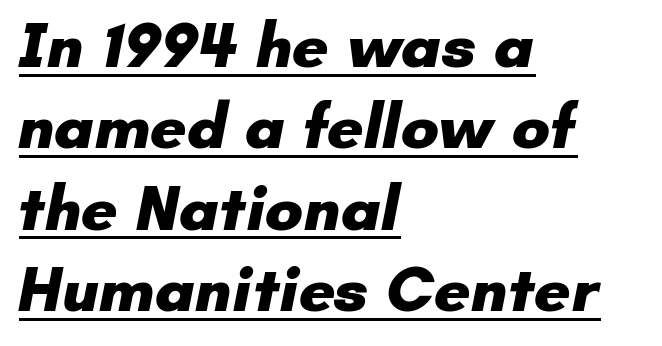
The image shows 64 px heavy sans-serif type; set left-aligned, normal line spacing (1.27x), normal letter spacing, underlined; low stroke contrast and a small x-height.
